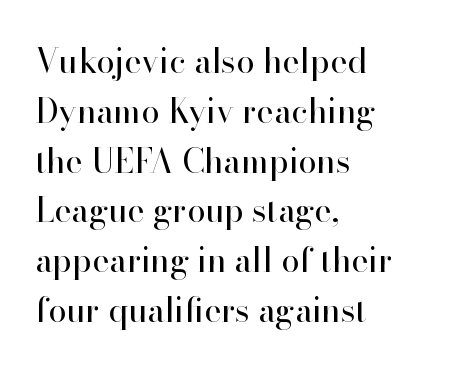
The image shows 33 px regular-weight serif type, upright; set left-aligned, normal line spacing (1.51x), normal letter spacing, not underlined; high stroke contrast and a small x-height.
